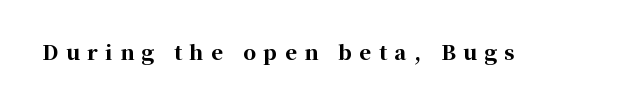
The image shows 20 px bold type, upright; set unusually wide letter spacing (+0.38 em), not underlined.
